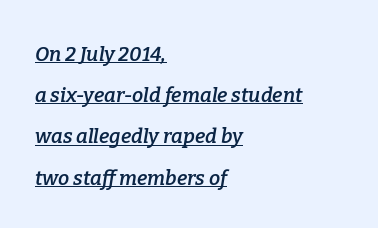
{"italic": "yes", "lean": "right", "slant_degrees": 9, "bold": "semi", "underline": "yes", "align": "left", "line_spacing": "loose", "line_spacing_ratio": 2.06, "letter_spacing": "normal", "letter_spacing_em": 0.0, "glyph_px": 20}
